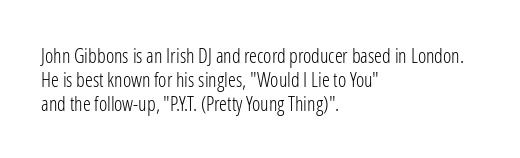
Descenders are the only things crossing below the line. Letters have the restrained weight of plain body copy at most. Where is the straight margin? On the left. Between one letter and the next there's only the usual sliver of space.
